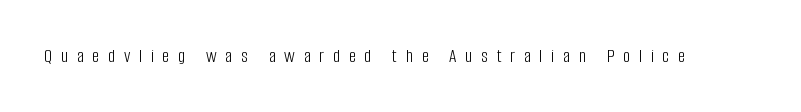
Nothing heavy about these letters — not bold at all. It's the straight-up-and-down kind of type. Nobody drew a line under any word here. The face used here is rendered with a markedly widened letterfit.
